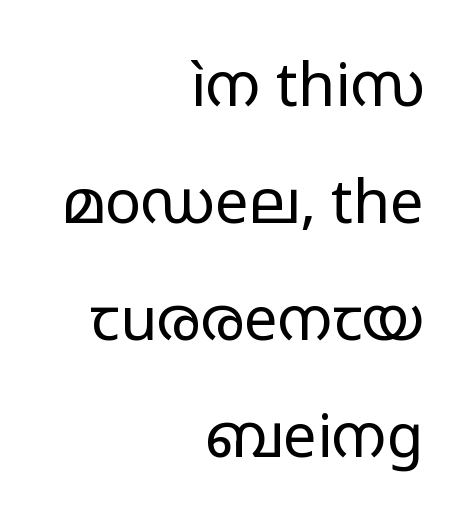
This is the regular roman posture of the typeface. You could fit nearly another row in the gap between these rows. Varying glyph widths throughout — classic text-font behaviour. Inter-character spacing is left at the font's built-in metrics.
